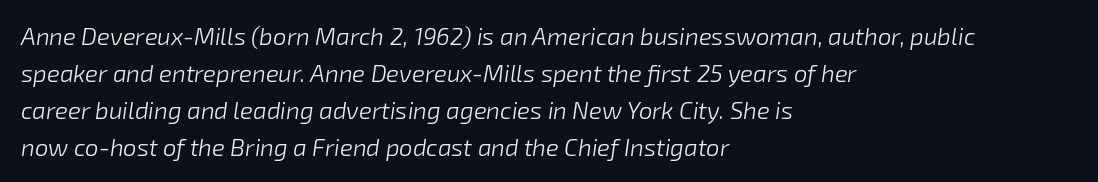
{"italic": "yes", "lean": "right", "slant_degrees": 8, "bold": "no", "underline": "no", "align": "left", "line_spacing": "normal", "line_spacing_ratio": 1.54, "letter_spacing": "normal", "letter_spacing_em": 0.0, "glyph_px": 24}
